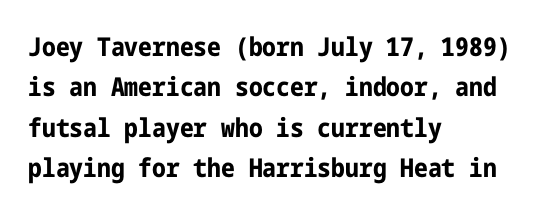
The image shows 26 px bold type, upright; set left-aligned, normal line spacing (1.55x), normal letter spacing, not underlined.
